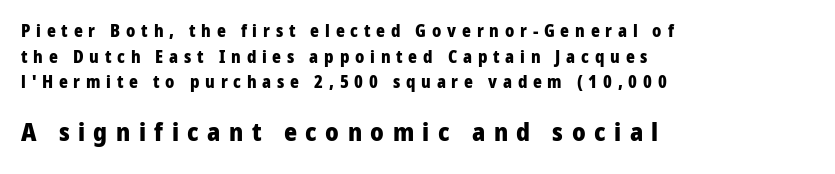
Italic? Not at all — the glyphs are vertical. Heavy, bold letterforms. This rendering features lettering with no underline. A student would call this left alignment; a typographer would say flush left, rag right.
